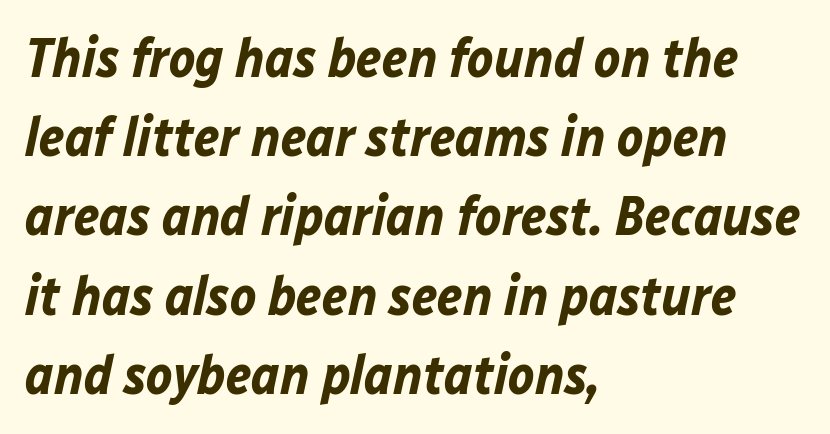
Q: Is the text bold? A: Yes.
Q: Is the text italic (slanted)? A: Yes, it leans right by about 12 degrees.
Q: Is the text underlined? A: No.
Q: How is the paragraph aligned? A: Left-aligned.
Q: Is the spacing between letters normal or unusually wide? A: Normal.
Q: Is the spacing between lines tight, normal or loose? A: Normal.
Q: Width (condensed, normal, or wide)? A: Normal.
Q: Stroke contrast? A: Low.
Q: x-height? A: Medium.
Q: Monospaced? A: No.
